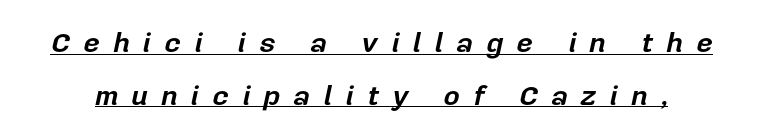
Q: Is the text bold? A: Yes.
Q: Is the text italic (slanted)? A: Yes, it leans right by about 12 degrees.
Q: Is the text underlined? A: Yes.
Q: Is the spacing between letters normal or unusually wide? A: Unusually wide.
Q: Width (condensed, normal, or wide)? A: Normal.
Q: Stroke contrast? A: Low.
Q: x-height? A: Medium.
Q: Monospaced? A: No.
